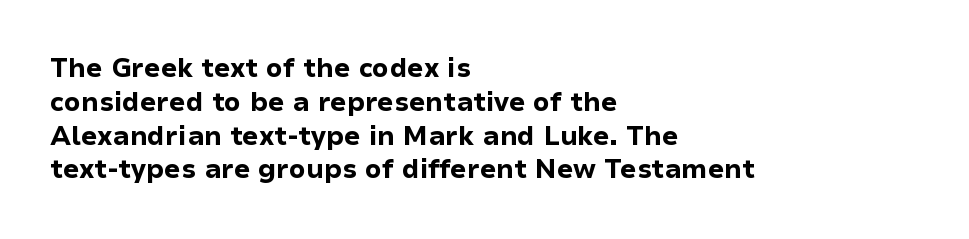
The image shows 26 px bold type, upright; set left-aligned, normal line spacing (1.3x), normal letter spacing, not underlined.
